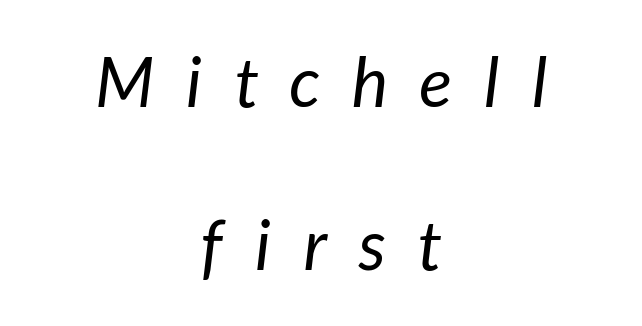
Q: Is the text bold? A: No.
Q: Is the typeface a serif or a sans-serif typeface? A: Sans-serif.
Q: Is the text underlined? A: No.
Q: How is the paragraph aligned? A: Centered.
Q: Is the spacing between letters normal or unusually wide? A: Unusually wide.
Q: Is the spacing between lines tight, normal or loose? A: Loose.
Q: Width (condensed, normal, or wide)? A: Normal.
Q: Stroke contrast? A: Low.
Q: x-height? A: Medium.
Q: Monospaced? A: No.
